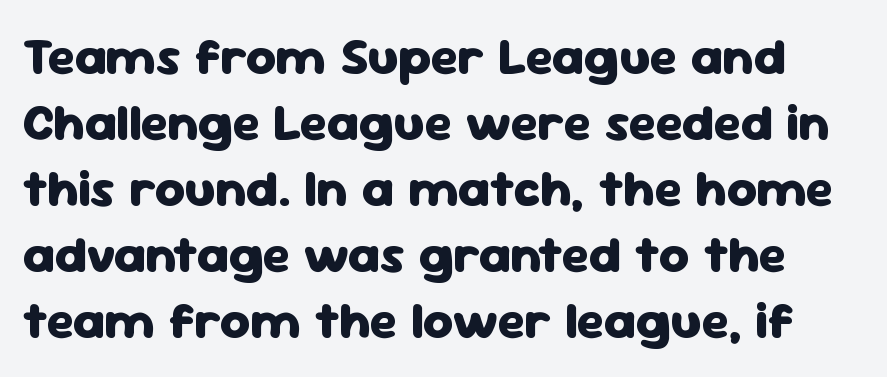
{"serif": "no", "italic": "no", "bold": "yes", "weight": "heavy", "width": "normal", "stroke_contrast": "low", "x_height": "medium", "monospaced": "no", "underline": "no", "line_spacing": "normal", "line_spacing_ratio": 1.27, "letter_spacing": "normal", "letter_spacing_em": 0.0, "glyph_px": 52}
